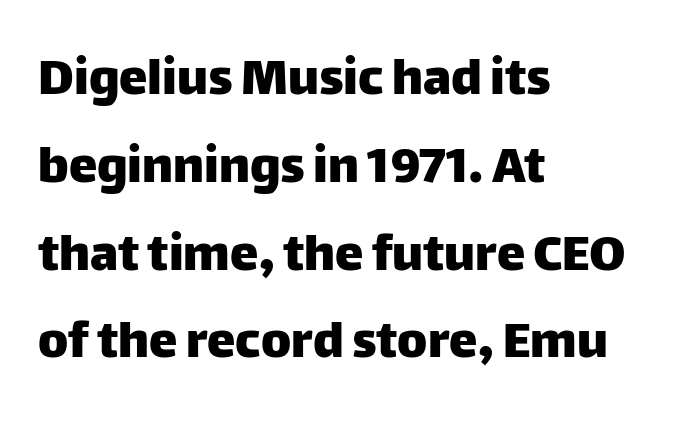
Q: Is the text italic (slanted)? A: No, it is upright.
Q: Is the typeface a serif or a sans-serif typeface? A: Sans-serif.
Q: Is the text underlined? A: No.
Q: How is the paragraph aligned? A: Left-aligned.
Q: Is the spacing between letters normal or unusually wide? A: Normal.
Q: Is the spacing between lines tight, normal or loose? A: Normal.
Q: Width (condensed, normal, or wide)? A: Normal.
Q: Stroke contrast? A: Low.
Q: x-height? A: Large.
Q: Monospaced? A: No.
